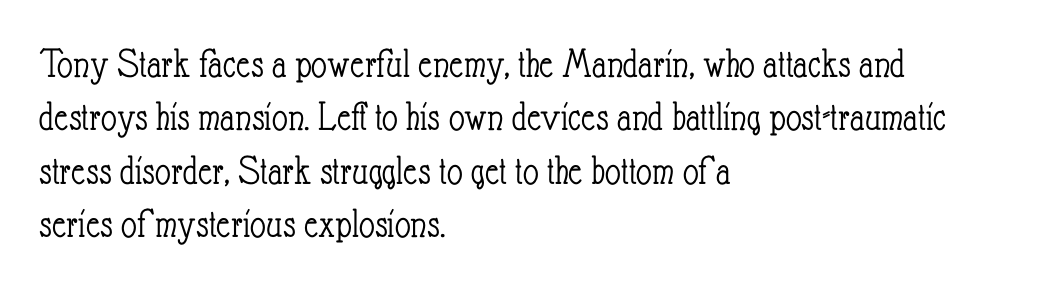
The image shows 43 px light, condensed type, upright; set left-aligned, line spacing 1.24x, normal letter spacing, not underlined; low stroke contrast and a small x-height.
